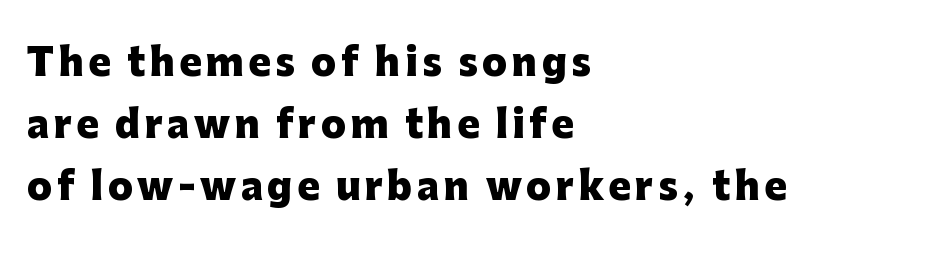
Does the lettering tilt? It doesn't — this is upright. The sample has been set heavy, in full bold. Each new line begins a customary step beneath the previous one. These lines are rendered in a variable-pitch font. The gap between lines stays unmarked. Regarding serifs, this sample does without them.
